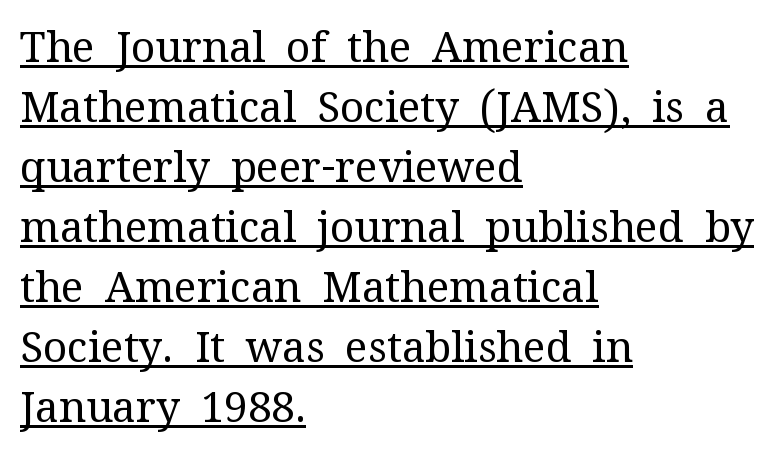
{"serif": "yes", "italic": "no", "bold": "no", "weight": "regular", "width": "normal", "stroke_contrast": "medium", "x_height": "medium", "monospaced": "no", "underline": "yes", "align": "left", "line_spacing": "normal", "line_spacing_ratio": 1.43, "letter_spacing": "normal", "letter_spacing_em": 0.0, "glyph_px": 42}
